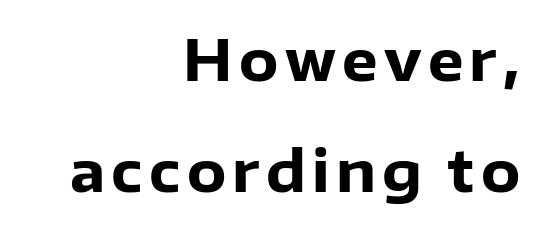
Which margin do the lines hug? The right one — the left edge is uneven. Spacing verdict: proportional, widths tailored to each character. The typography opts for an upright posture over an oblique one. Its strokes are broad and dark, the hallmark of bold type. Does the leading feel generous? Absolutely, it's lavish.
